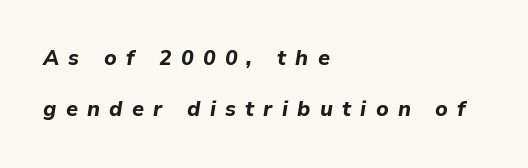
In terms of leading, this rendering errs on the spacious side. Inter-character spacing is expanded well beyond the font's built-in metrics. Descender tails drop into unmarked territory. Compared with a centered layout, this one pins lines to the left instead.
